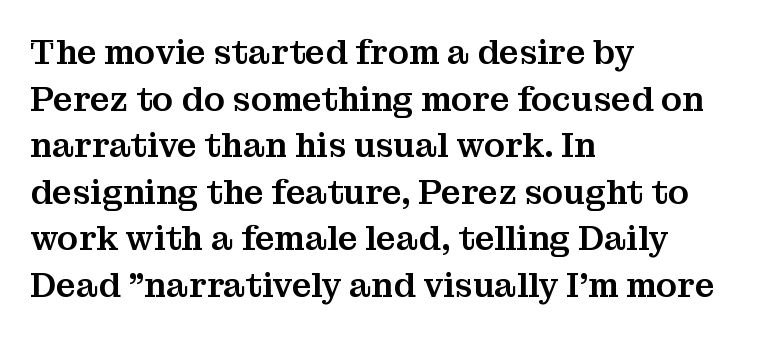
The image shows 34 px serif type, upright; set left-aligned, normal line spacing (1.37x), normal letter spacing, not underlined; medium stroke contrast and a medium x-height.
